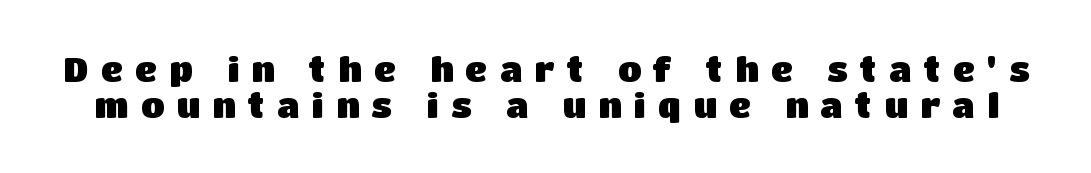
The image shows 34 px heavy sans-serif type, upright; set tight line spacing (1.06x), unusually wide letter spacing (+0.36 em), not underlined; low stroke contrast and a large x-height.
